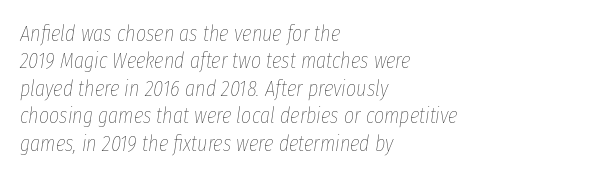
{"italic": "yes", "lean": "right", "slant_degrees": 8, "bold": "no", "underline": "no", "align": "left", "line_spacing": "normal", "line_spacing_ratio": 1.25, "letter_spacing": "normal", "letter_spacing_em": 0.0, "glyph_px": 22}
